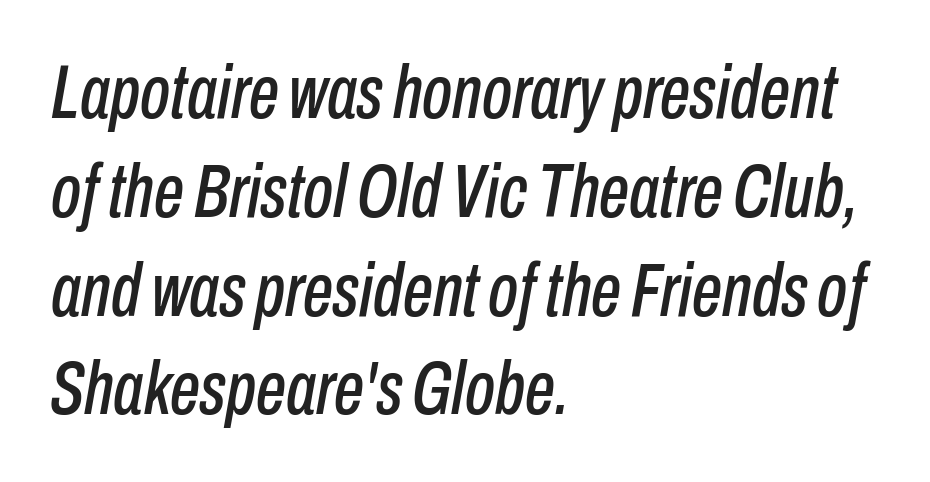
Q: Is the text italic (slanted)? A: Yes, it leans right by about 10 degrees.
Q: Is the text underlined? A: No.
Q: How is the paragraph aligned? A: Left-aligned.
Q: Is the spacing between letters normal or unusually wide? A: Normal.
Q: Is the spacing between lines tight, normal or loose? A: Normal.
Q: Width (condensed, normal, or wide)? A: Condensed.
Q: Stroke contrast? A: Low.
Q: x-height? A: Medium.
Q: Monospaced? A: No.
